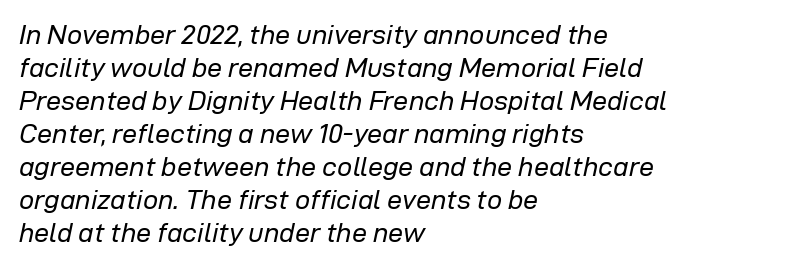
The image shows 27 px text type, italic (leaning right); set left-aligned, line spacing 1.22x, normal letter spacing, not underlined.
